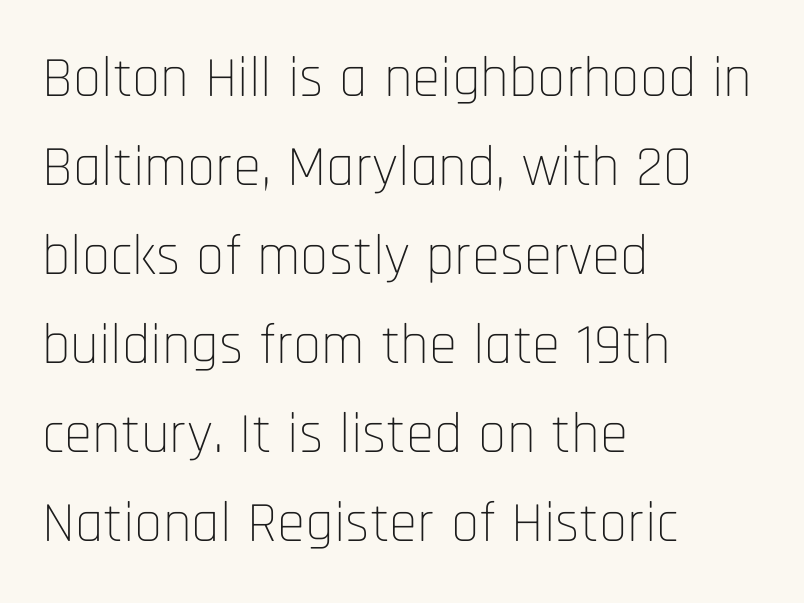
Q: Is the text bold? A: No.
Q: Is the text italic (slanted)? A: No, it is upright.
Q: Is the typeface a serif or a sans-serif typeface? A: Sans-serif.
Q: Is the text underlined? A: No.
Q: How is the paragraph aligned? A: Left-aligned.
Q: Is the spacing between letters normal or unusually wide? A: Normal.
Q: Is the spacing between lines tight, normal or loose? A: Normal.
Q: Width (condensed, normal, or wide)? A: Condensed.
Q: Stroke contrast? A: Low.
Q: x-height? A: Large.
Q: Monospaced? A: No.
